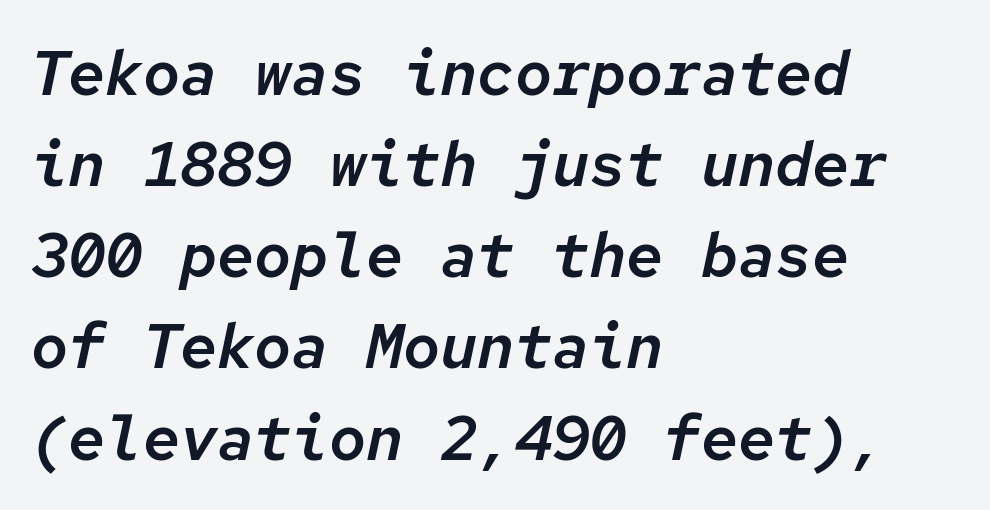
Evenly set lines give the paragraph a standard silhouette. Designer's note — italics engaged. Do the characters align in a grid? Yes, the font is monospaced. Nobody touched the tracking dial on this one.
